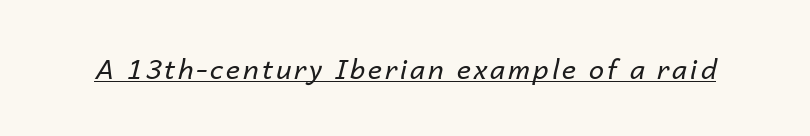
Stroke thickness stays within the range of a standard reading face or lighter. The glyphs look as if they've been sheared to an angle. A rule runs beneath these lines of type.
